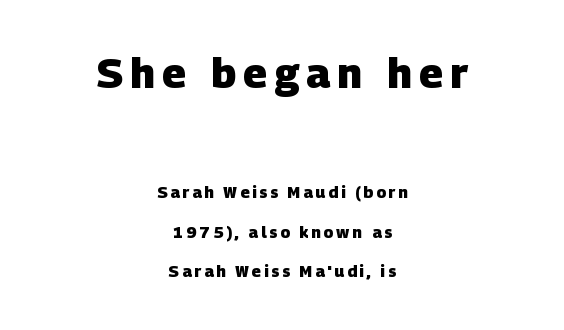
Q: Is the text bold? A: Yes.
Q: Is the typeface a serif or a sans-serif typeface? A: Sans-serif.
Q: Is the text underlined? A: No.
Q: How is the paragraph aligned? A: Centered.
Q: Is the spacing between lines tight, normal or loose? A: Loose.
Q: Which block of text is set in a larger size, the first (top) or the second (bottom)? A: The first (top) one.
Q: Width (condensed, normal, or wide)? A: Normal.
Q: Stroke contrast? A: Low.
Q: x-height? A: Large.
Q: Monospaced? A: No.
